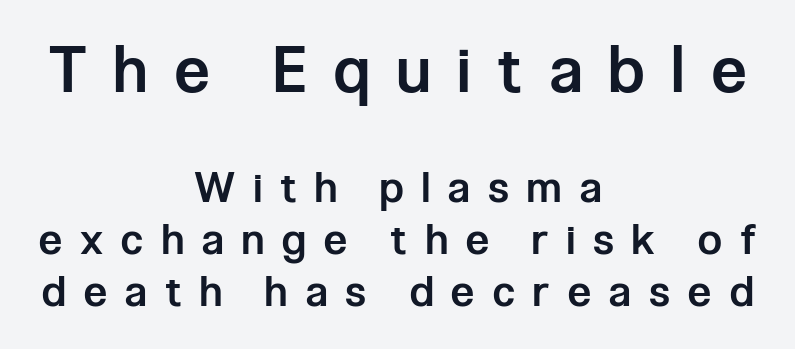
The image shows 63 px semibold, condensed sans-serif type, upright; set centered, line spacing 1.24x, unusually wide letter spacing (+0.44 em), not underlined; the first (top) block is 1.5x larger; low stroke contrast and a medium x-height.
